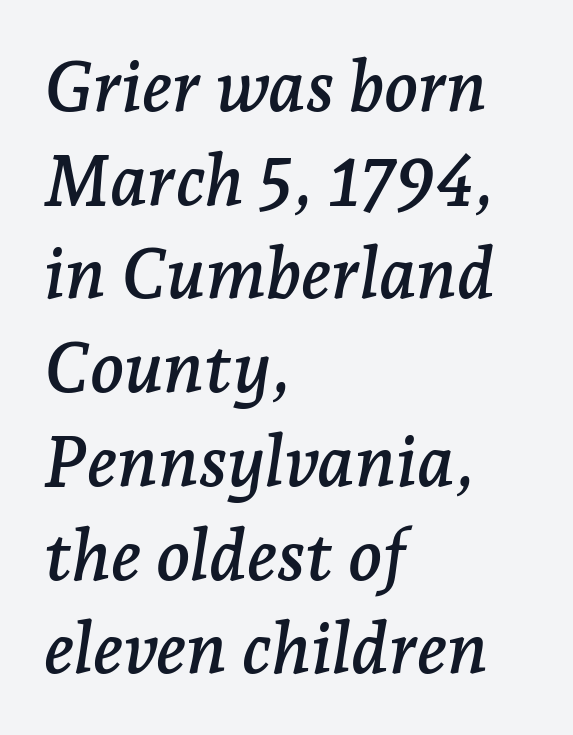
The image shows 71 px serif type, italic (leaning right); set left-aligned, normal line spacing (1.32x), normal letter spacing, not underlined; low stroke contrast and a medium x-height.
